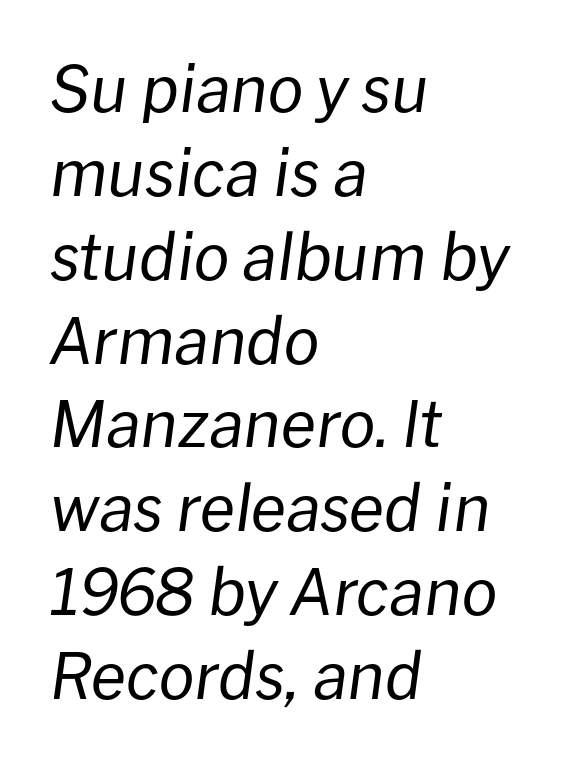
Q: Is the text bold? A: No.
Q: Is the text italic (slanted)? A: Yes, it leans right by about 8 degrees.
Q: Is the text underlined? A: No.
Q: How is the paragraph aligned? A: Left-aligned.
Q: Is the spacing between letters normal or unusually wide? A: Normal.
Q: Is the spacing between lines tight, normal or loose? A: Normal.
Q: Width (condensed, normal, or wide)? A: Normal.
Q: Stroke contrast? A: Low.
Q: x-height? A: Medium.
Q: Monospaced? A: No.
